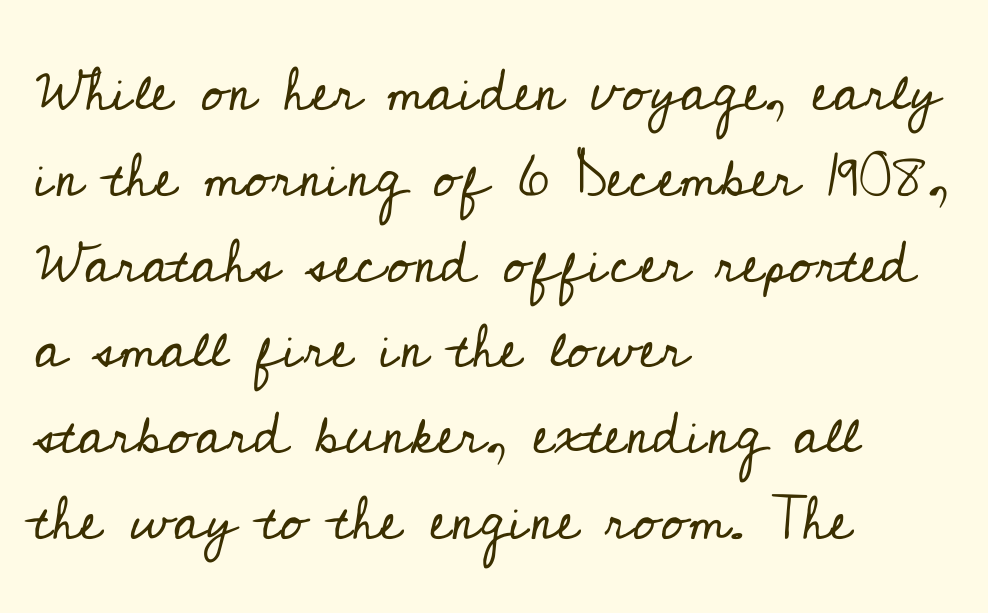
{"serif": "yes", "bold": "no", "weight": "regular", "width": "normal", "stroke_contrast": "low", "x_height": "small", "monospaced": "no", "underline": "no", "align": "left", "line_spacing": "normal", "line_spacing_ratio": 1.43, "letter_spacing": "normal", "letter_spacing_em": 0.0, "glyph_px": 60}
